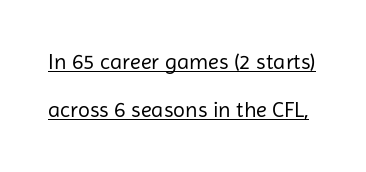
Q: Is the text bold? A: No.
Q: Is the text italic (slanted)? A: No, it is upright.
Q: Is the text underlined? A: Yes.
Q: Is the spacing between letters normal or unusually wide? A: Normal.
Q: Is the spacing between lines tight, normal or loose? A: Loose.
